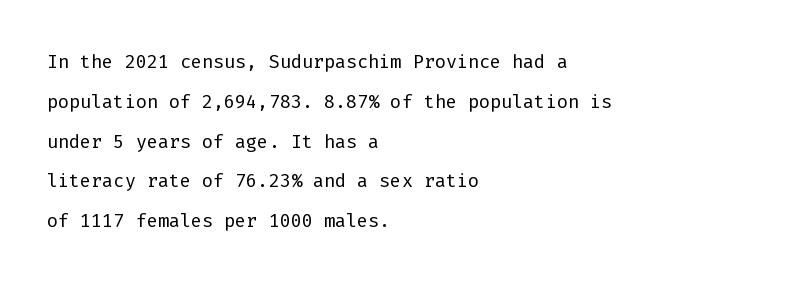
Q: Is the text bold? A: No.
Q: Is the text italic (slanted)? A: No, it is upright.
Q: Is the text underlined? A: No.
Q: How is the paragraph aligned? A: Left-aligned.
Q: Is the spacing between letters normal or unusually wide? A: Normal.
Q: Is the spacing between lines tight, normal or loose? A: Normal.
